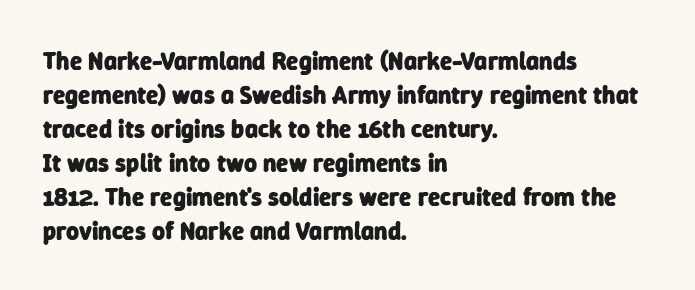
Horizontally, the lines are justified to the leading edge only. You could call the tracking neutral — neither tight nor loose. A bare baseline throughout the passage. Summary of vertical rhythm: regular, with standard interline spacing. The sample has been set heavy, in full bold.
